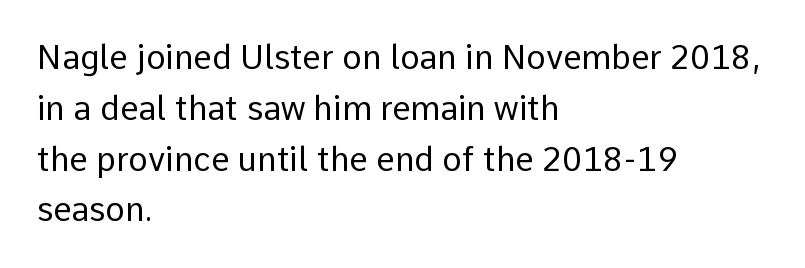
{"serif": "no", "italic": "no", "bold": "no", "weight": "regular", "width": "normal", "stroke_contrast": "low", "x_height": "medium", "monospaced": "no", "underline": "no", "align": "left", "line_spacing": "normal", "line_spacing_ratio": 1.54, "letter_spacing": "normal", "letter_spacing_em": 0.0, "glyph_px": 33}
